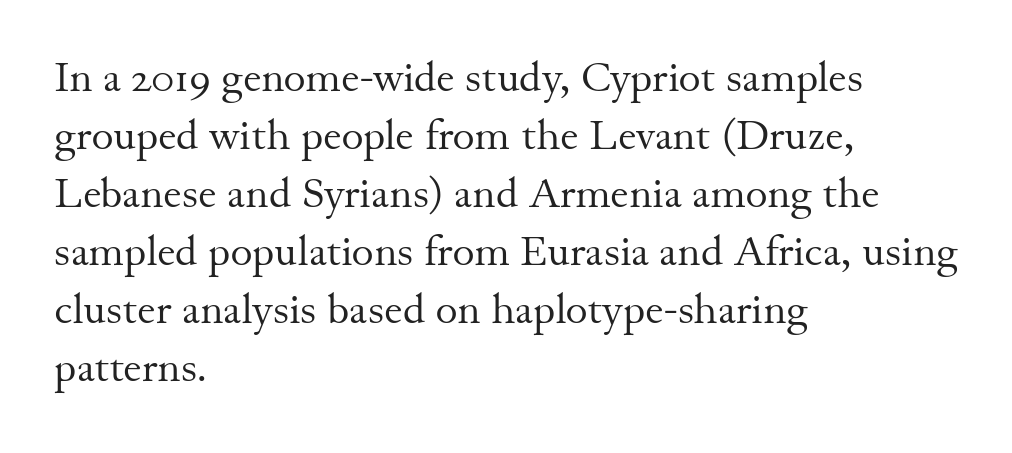
The typography opts for an upright posture over an oblique one. Caption: face not bold, strokes unweighted. Whoever set this chose a conventional vertical rhythm. No extra tracking has been applied to these lines. Only glyphs here, with clear space below each row.
